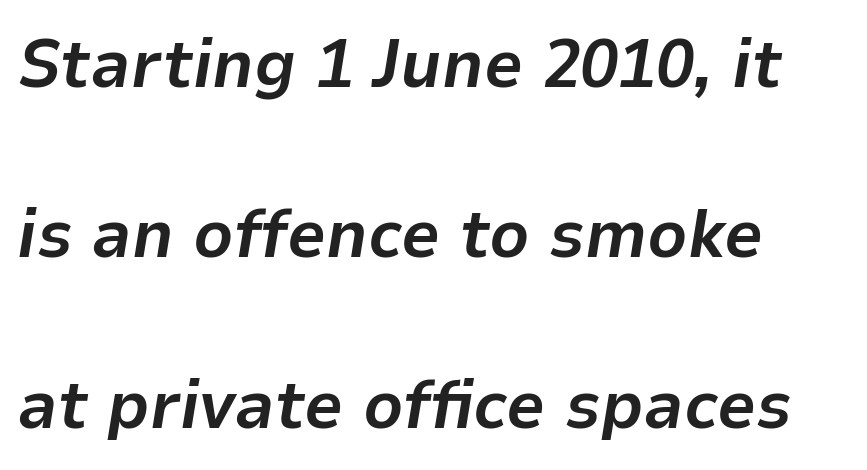
Students, this is bold: see how much ink each stroke carries. Each new line begins a long way beneath the previous one. Caption: multi-line text, flush left, ragged right. Honestly, there is no underline to notice here at all. Emphasis-style slanted type is in use.
